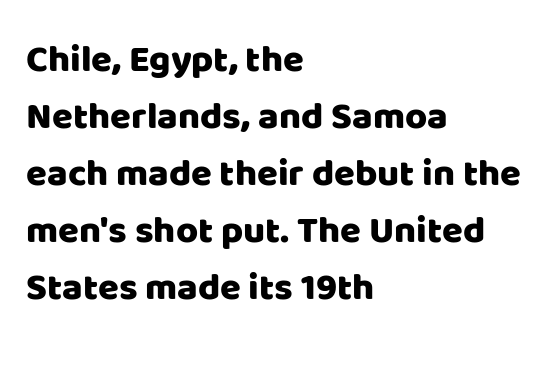
{"serif": "no", "italic": "no", "width": "normal", "stroke_contrast": "low", "x_height": "large", "monospaced": "no", "underline": "no", "align": "left", "line_spacing": "normal", "line_spacing_ratio": 1.5, "letter_spacing": "normal", "letter_spacing_em": 0.0, "glyph_px": 38}
